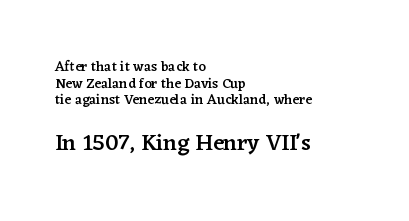
{"italic": "no", "bold": "semi", "underline": "no", "align": "left", "line_spacing_ratio": 1.19, "letter_spacing": "normal", "letter_spacing_em": 0.0, "larger_block": "second", "size_ratio": 1.64, "glyph_px": 23}
